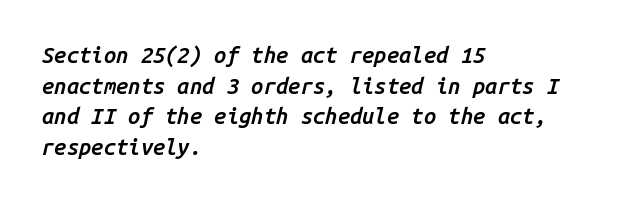
{"italic": "yes", "lean": "right", "slant_degrees": 14, "bold": "semi", "underline": "no", "align": "left", "line_spacing": "normal", "line_spacing_ratio": 1.39, "letter_spacing": "normal", "letter_spacing_em": 0.0, "glyph_px": 22}
